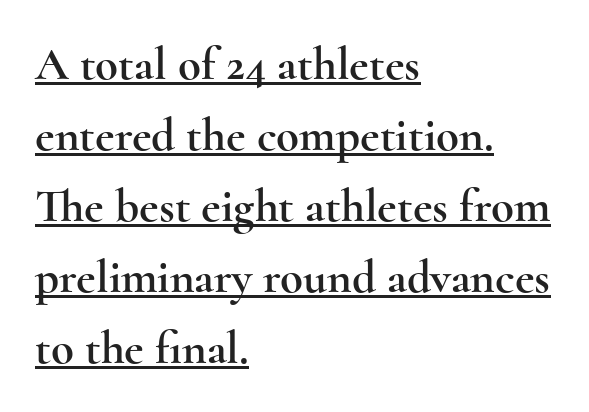
In terms of leading, this rendering sits right in the middle. Which margin do the lines hug? The left one — the right edge is uneven. The rendered words wear a rule along their underside. The axis of the letterforms is exactly vertical.
